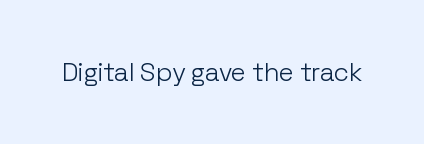
A roman cut, with each character standing at attention. Decoration check: the copy has no underline. The gaps between neighbouring characters are ordinary and unremarkable. Bold? No — there's no thickening of the strokes.
